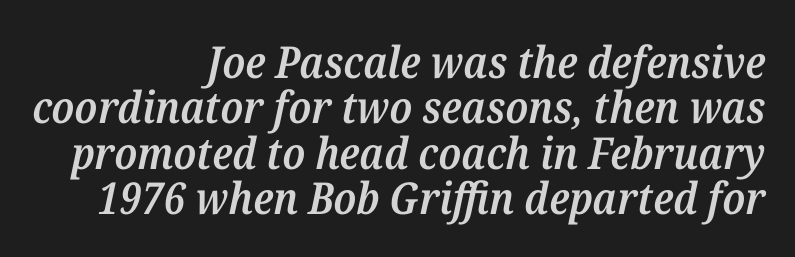
Q: Is the text bold? A: Semi-bold.
Q: Is the text italic (slanted)? A: Yes, it leans right by about 12 degrees.
Q: Is the typeface a serif or a sans-serif typeface? A: Serif.
Q: Is the text underlined? A: No.
Q: How is the paragraph aligned? A: Right-aligned.
Q: Is the spacing between letters normal or unusually wide? A: Normal.
Q: Is the spacing between lines tight, normal or loose? A: Tight.
Q: Width (condensed, normal, or wide)? A: Normal.
Q: Stroke contrast? A: Medium.
Q: x-height? A: Medium.
Q: Monospaced? A: No.
